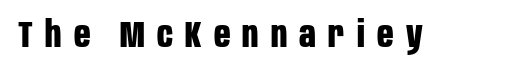
Q: Is the text bold? A: Yes.
Q: Is the text italic (slanted)? A: No, it is upright.
Q: Is the typeface a serif or a sans-serif typeface? A: Sans-serif.
Q: Is the text underlined? A: No.
Q: Is the spacing between letters normal or unusually wide? A: Unusually wide.
Q: Width (condensed, normal, or wide)? A: Condensed.
Q: Stroke contrast? A: Low.
Q: x-height? A: Large.
Q: Monospaced? A: No.
